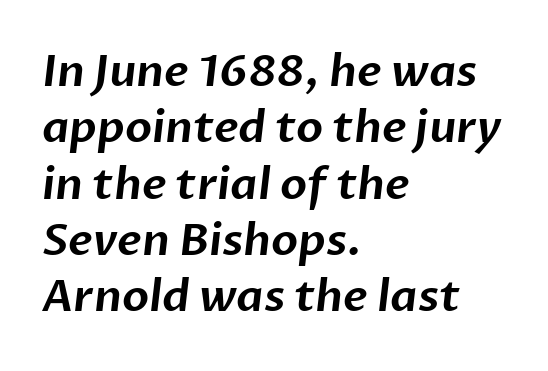
{"serif": "no", "width": "normal", "stroke_contrast": "low", "x_height": "medium", "monospaced": "no", "underline": "no", "align": "left", "line_spacing": "normal", "line_spacing_ratio": 1.28, "letter_spacing": "normal", "letter_spacing_em": 0.0, "glyph_px": 44}
